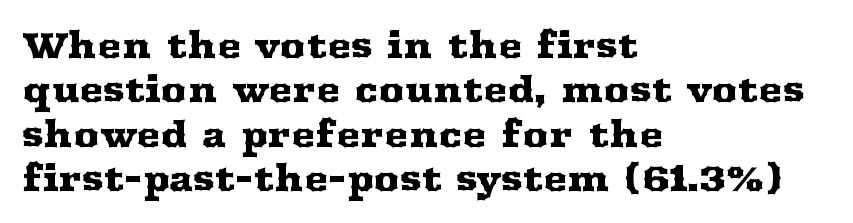
Q: Is the text italic (slanted)? A: No, it is upright.
Q: Is the typeface a serif or a sans-serif typeface? A: Serif.
Q: Is the text underlined? A: No.
Q: How is the paragraph aligned? A: Left-aligned.
Q: Is the spacing between letters normal or unusually wide? A: Normal.
Q: Width (condensed, normal, or wide)? A: Wide.
Q: Stroke contrast? A: Medium.
Q: x-height? A: Medium.
Q: Monospaced? A: No.
